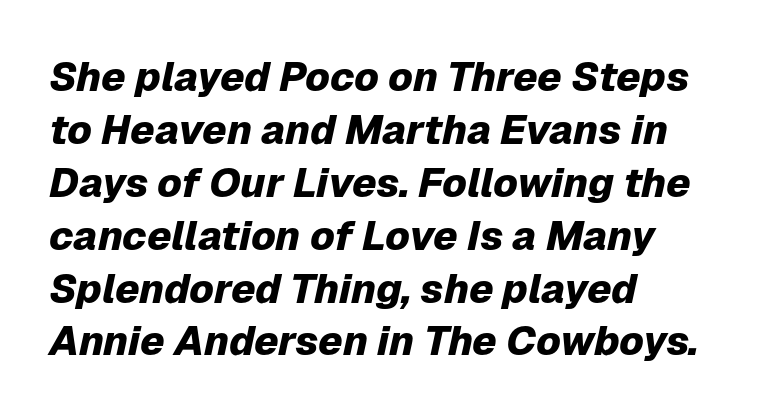
Quick note: interline space is typical. An italicized treatment has been applied to the whole sample. Typesetter's note: full bold, strokes at maximum text heaviness. Line starts are locked; line ends wander. Standard letterfit; no display-style spreading of the glyphs.
